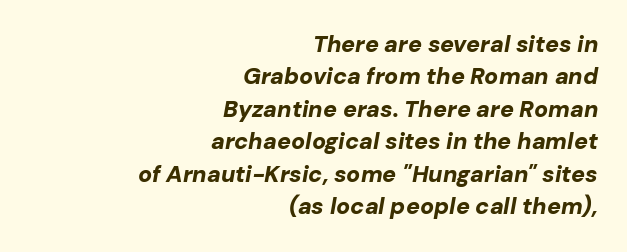
Q: Is the text bold? A: Yes.
Q: Is the text italic (slanted)? A: Yes, it leans right by about 10 degrees.
Q: Is the text underlined? A: No.
Q: How is the paragraph aligned? A: Right-aligned.
Q: Is the spacing between letters normal or unusually wide? A: Normal.
Q: Is the spacing between lines tight, normal or loose? A: Normal.
